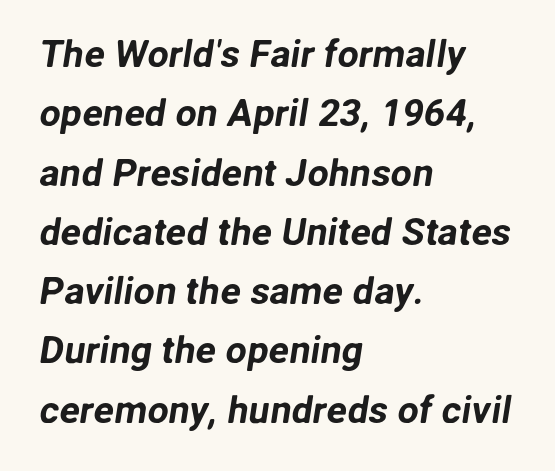
The image shows 38 px sans-serif type; set left-aligned, normal line spacing (1.56x), normal letter spacing, not underlined; low stroke contrast and a medium x-height.
